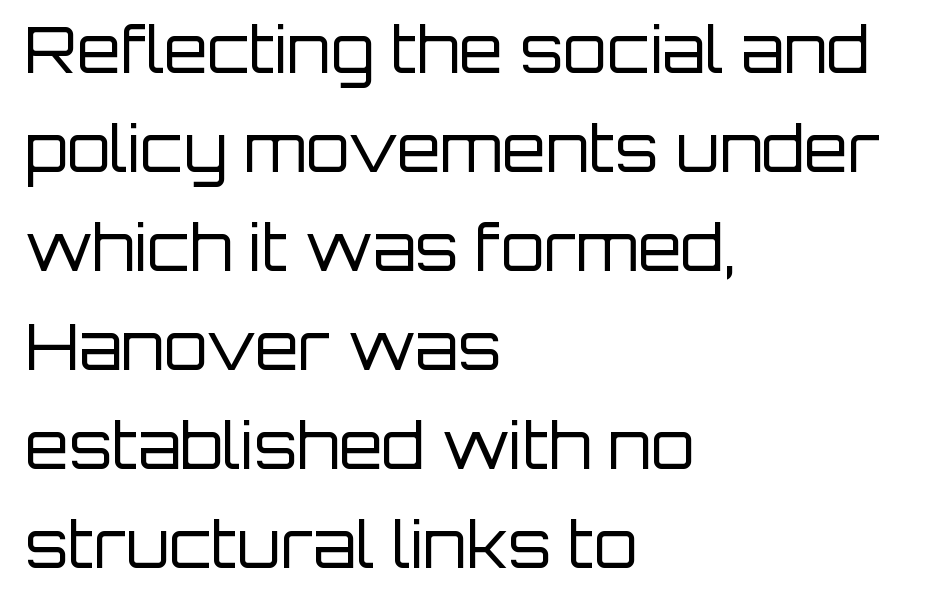
Q: Is the text bold? A: No.
Q: Is the text italic (slanted)? A: No, it is upright.
Q: Is the typeface a serif or a sans-serif typeface? A: Sans-serif.
Q: Is the text underlined? A: No.
Q: How is the paragraph aligned? A: Left-aligned.
Q: Is the spacing between letters normal or unusually wide? A: Normal.
Q: Is the spacing between lines tight, normal or loose? A: Normal.
Q: Width (condensed, normal, or wide)? A: Normal.
Q: Stroke contrast? A: Low.
Q: x-height? A: Large.
Q: Monospaced? A: No.
